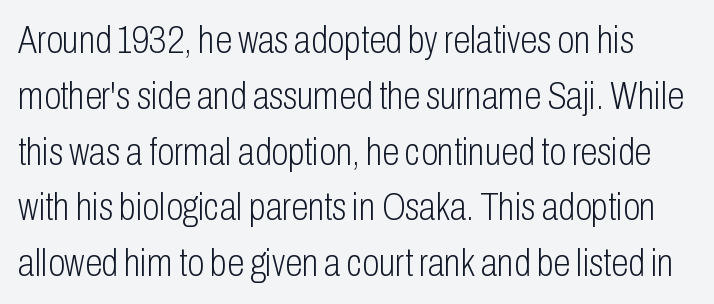
Q: Is the text bold? A: No.
Q: Is the text italic (slanted)? A: No, it is upright.
Q: Is the typeface a serif or a sans-serif typeface? A: Sans-serif.
Q: Is the text underlined? A: No.
Q: Is the spacing between letters normal or unusually wide? A: Normal.
Q: Is the spacing between lines tight, normal or loose? A: Normal.
Q: Width (condensed, normal, or wide)? A: Condensed.
Q: Stroke contrast? A: Low.
Q: x-height? A: Medium.
Q: Monospaced? A: No.
